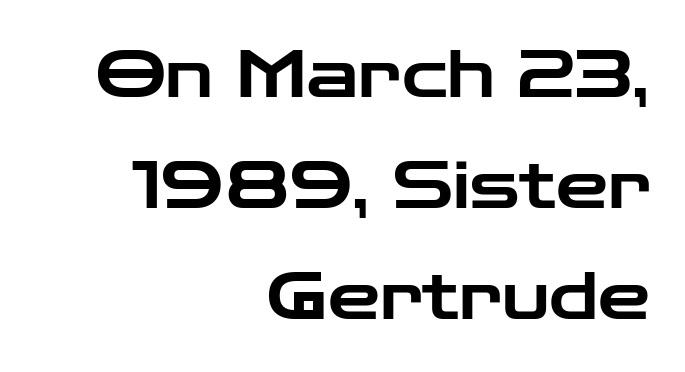
Q: Is the text italic (slanted)? A: No, it is upright.
Q: Is the typeface a serif or a sans-serif typeface? A: Sans-serif.
Q: Is the text underlined? A: No.
Q: How is the paragraph aligned? A: Right-aligned.
Q: Is the spacing between letters normal or unusually wide? A: Normal.
Q: Is the spacing between lines tight, normal or loose? A: Normal.
Q: Width (condensed, normal, or wide)? A: Wide.
Q: Stroke contrast? A: Low.
Q: x-height? A: Medium.
Q: Monospaced? A: No.
